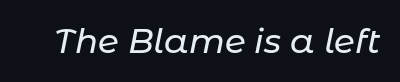
The image shows 34 px text type, italic (leaning right); set normal letter spacing, not underlined; low stroke contrast and a medium x-height.
